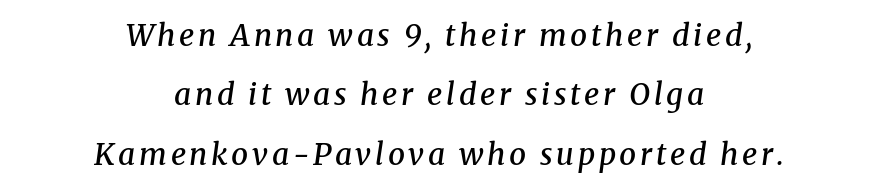
The image shows 30 px semibold serif type, italic (leaning right); set centered, loose line spacing (1.98x), not underlined; medium stroke contrast and a medium x-height.
